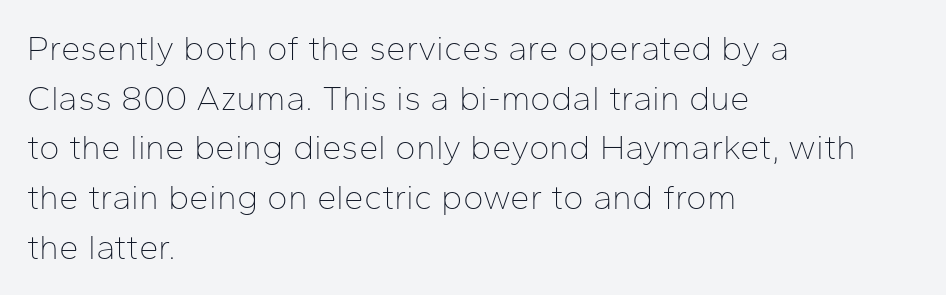
Q: Is the text bold? A: No.
Q: Is the text italic (slanted)? A: No, it is upright.
Q: Is the typeface a serif or a sans-serif typeface? A: Sans-serif.
Q: Is the text underlined? A: No.
Q: How is the paragraph aligned? A: Left-aligned.
Q: Is the spacing between letters normal or unusually wide? A: Normal.
Q: Is the spacing between lines tight, normal or loose? A: Normal.
Q: Width (condensed, normal, or wide)? A: Normal.
Q: Stroke contrast? A: Low.
Q: x-height? A: Medium.
Q: Monospaced? A: No.
